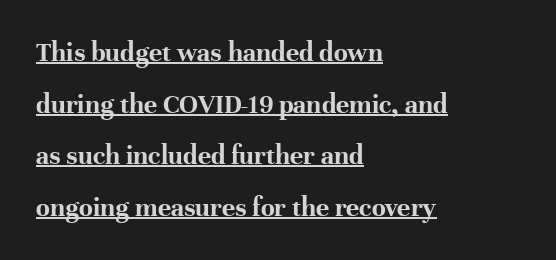
Q: Is the text bold? A: Yes.
Q: Is the text italic (slanted)? A: No, it is upright.
Q: Is the typeface a serif or a sans-serif typeface? A: Serif.
Q: Is the text underlined? A: Yes.
Q: How is the paragraph aligned? A: Left-aligned.
Q: Is the spacing between letters normal or unusually wide? A: Normal.
Q: Width (condensed, normal, or wide)? A: Normal.
Q: Stroke contrast? A: High.
Q: x-height? A: Medium.
Q: Monospaced? A: No.
